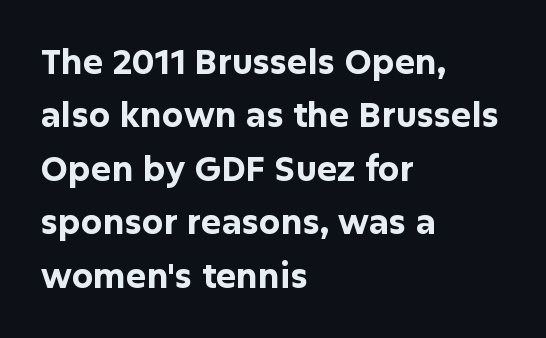
The image shows 34 px bold sans-serif type, upright; set left-aligned, normal line spacing (1.57x), normal letter spacing, not underlined; low stroke contrast and a medium x-height.
